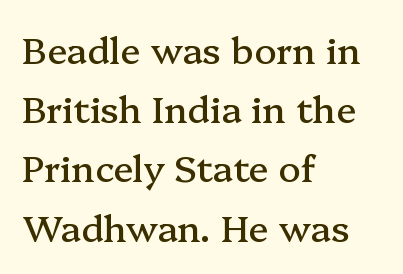
The image shows 37 px serif type, upright; set left-aligned, normal line spacing (1.6x), normal letter spacing, not underlined; medium stroke contrast and a medium x-height.
